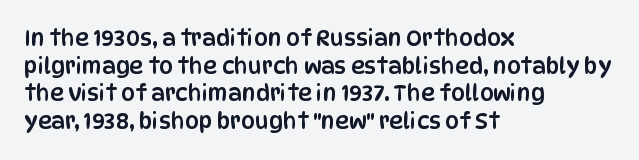
Regarding leading, the lines here are spaced in the standard way. The space beneath each line is pristine and unruled. Tracking value appears to be zero — textbook default spacing. The setting favours the left margin, as ordinary paragraphs usually do.
